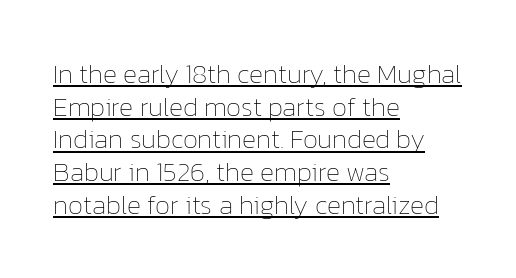
The image shows 27 px text type, upright; set left-aligned, line spacing 1.21x, normal letter spacing, underlined.
